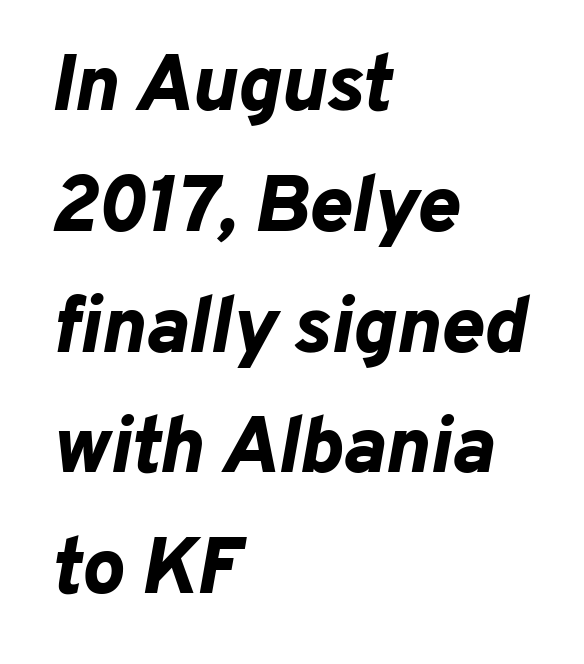
Does the leading feel generous? No, just average. Every character sits at an angle, as italics do. Each word holds together tightly as a unit, with standard inter-letter gaps. Horizontal alignment here is leftward, the default for most running prose. The strip under each line holds only bare page.
